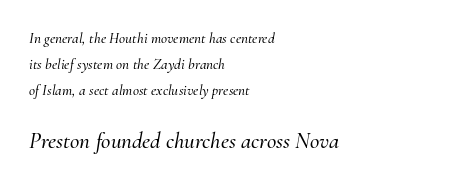
{"italic": "yes", "lean": "right", "slant_degrees": 10, "underline": "no", "align": "left", "line_spacing_ratio": 1.74, "letter_spacing": "normal", "letter_spacing_em": 0.0, "larger_block": "second", "size_ratio": 1.53, "glyph_px": 23}
